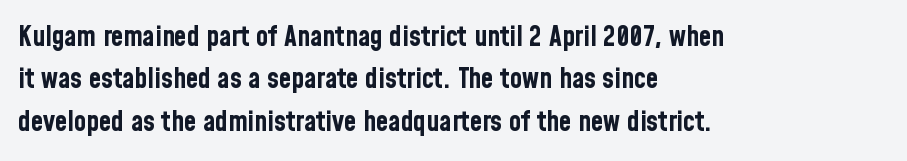
The image shows 28 px bold, condensed sans-serif type, upright; set left-aligned, normal line spacing (1.51x), normal letter spacing, not underlined; low stroke contrast and a medium x-height.
